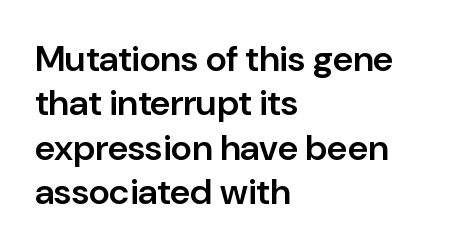
Q: Is the text bold? A: Semi-bold.
Q: Is the text italic (slanted)? A: No, it is upright.
Q: Is the typeface a serif or a sans-serif typeface? A: Sans-serif.
Q: Is the text underlined? A: No.
Q: How is the paragraph aligned? A: Left-aligned.
Q: Is the spacing between letters normal or unusually wide? A: Normal.
Q: Width (condensed, normal, or wide)? A: Normal.
Q: Stroke contrast? A: Low.
Q: x-height? A: Medium.
Q: Monospaced? A: No.
